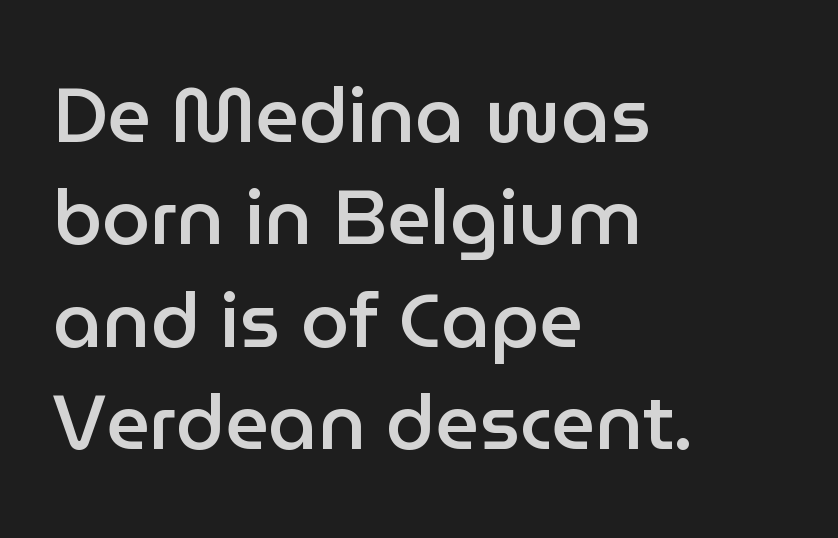
I'd describe the lettering as semibold — firm but not a full bold. Notice how the passage keeps a crisp vertical edge on the left only. Letterform terminals end flat and unadorned throughout the passage. The tracking reads as untouched default to a designer's eye. Successive baselines arrive at the customary interval. Each letter keeps its own natural width here, so spacing adapts to shape.
